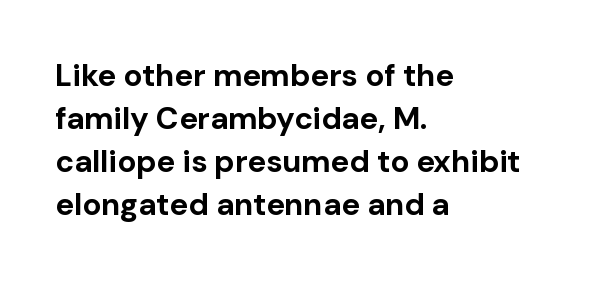
The image shows 31 px bold sans-serif type, upright; set left-aligned, normal line spacing (1.39x), normal letter spacing, not underlined; low stroke contrast and a medium x-height.
